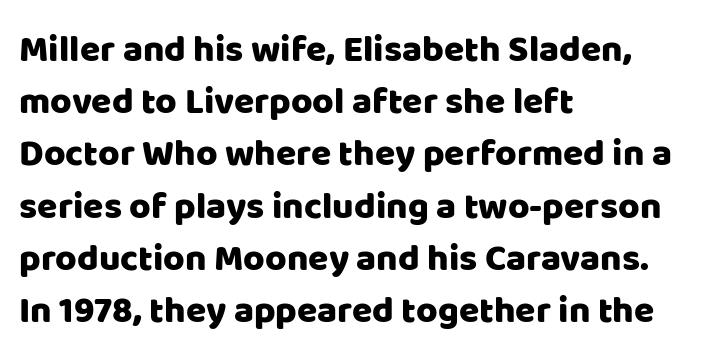
Q: Is the text italic (slanted)? A: No, it is upright.
Q: Is the typeface a serif or a sans-serif typeface? A: Sans-serif.
Q: Is the text underlined? A: No.
Q: How is the paragraph aligned? A: Left-aligned.
Q: Is the spacing between letters normal or unusually wide? A: Normal.
Q: Is the spacing between lines tight, normal or loose? A: Normal.
Q: Width (condensed, normal, or wide)? A: Normal.
Q: Stroke contrast? A: Low.
Q: x-height? A: Large.
Q: Monospaced? A: No.
